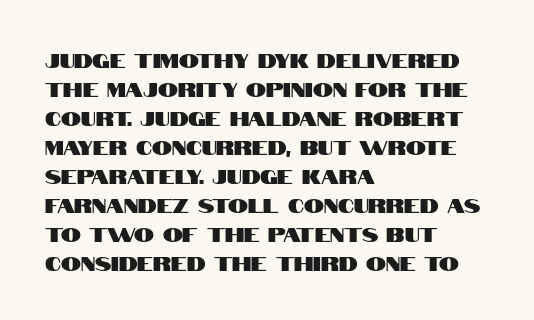
The image shows 20 px text type, upright; set left-aligned, normal line spacing (1.45x), normal letter spacing, not underlined.
